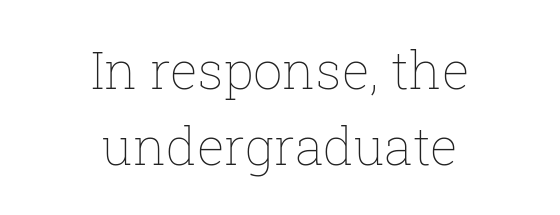
Ordinary non-slanted type is in use. The text block is weighted toward neither margin, spreading evenly from the middle. Nothing unusual about the tracking: characters are spaced as the font intends. The words here are not underlined.
